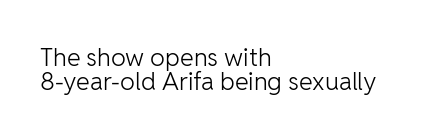
Q: Is the text bold? A: No.
Q: Is the text italic (slanted)? A: No, it is upright.
Q: Is the text underlined? A: No.
Q: How is the paragraph aligned? A: Left-aligned.
Q: Is the spacing between letters normal or unusually wide? A: Normal.
Q: Is the spacing between lines tight, normal or loose? A: Tight.
